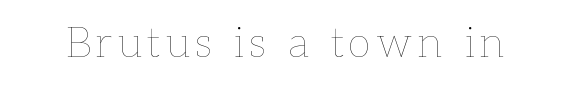
Characters remain perfectly vertical along every line. Ink coverage per letter is moderate at most. Descenders are the only things crossing below the line. The passage shown is typed in a proportional face where columns would drift.
